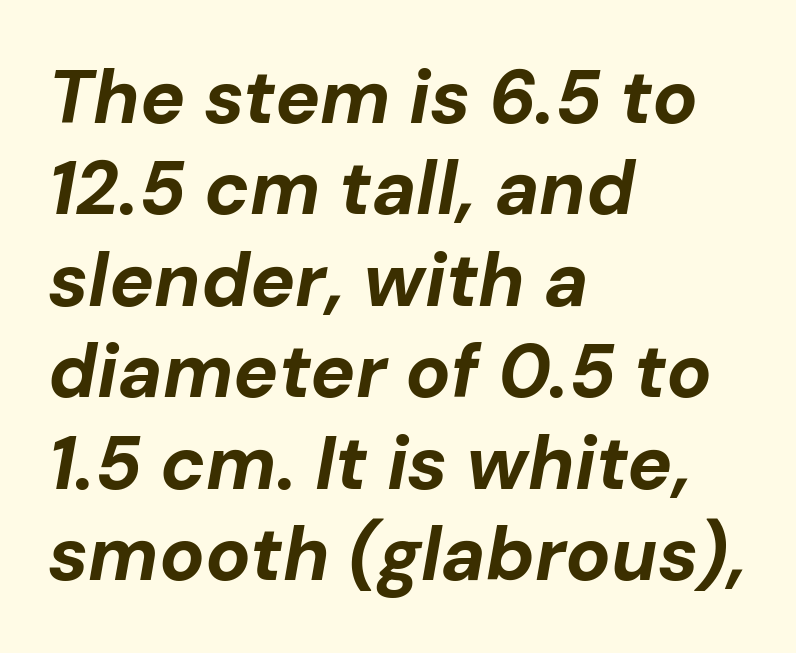
{"italic": "yes", "lean": "right", "slant_degrees": 10, "bold": "yes", "weight": "bold", "width": "normal", "stroke_contrast": "low", "x_height": "medium", "monospaced": "no", "underline": "no", "align": "left", "line_spacing_ratio": 1.22, "letter_spacing": "normal", "letter_spacing_em": 0.0, "glyph_px": 75}
